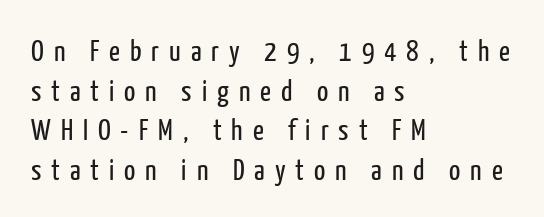
What's the leading like? Ordinary, nothing unusual. Students, note that the glyphs here are deliberately spaced far apart. Just letters on the line, the space beneath them empty. Observe the absence of serifs on each vertical stroke in this sample. The letters advance in unequal steps, a hallmark of proportional type.
